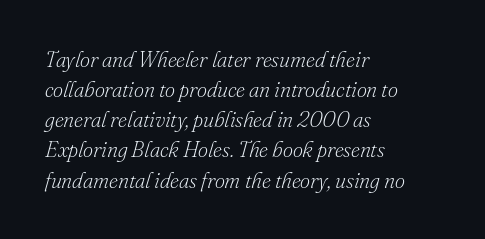
Q: Is the text bold? A: No.
Q: Is the text italic (slanted)? A: Yes, it leans right by about 16 degrees.
Q: Is the text underlined? A: No.
Q: How is the paragraph aligned? A: Left-aligned.
Q: Is the spacing between letters normal or unusually wide? A: Normal.
Q: Is the spacing between lines tight, normal or loose? A: Normal.
